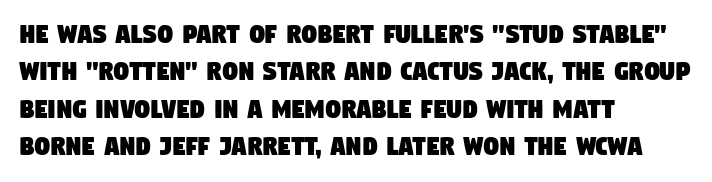
The image shows 30 px condensed sans-serif type; set left-aligned, normal line spacing (1.25x), normal letter spacing, not underlined; low stroke contrast and a large x-height.
